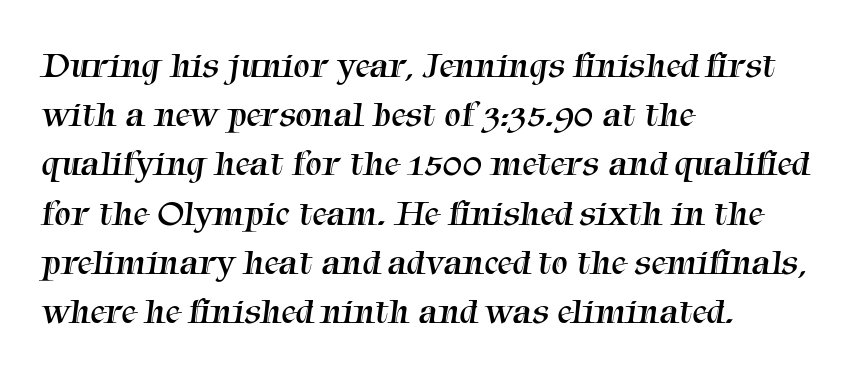
The image shows 37 px regular-weight serif type; set left-aligned, normal line spacing (1.33x), normal letter spacing, not underlined; medium stroke contrast and a medium x-height.
